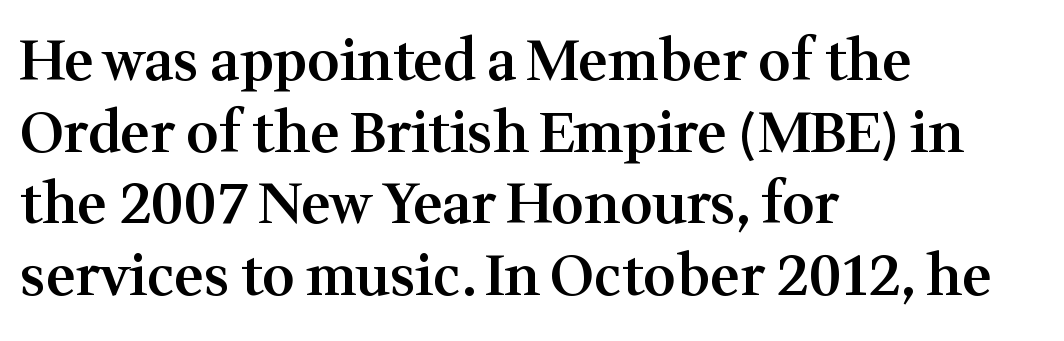
The image shows 56 px semibold serif type, upright; set left-aligned, normal line spacing (1.28x), normal letter spacing, not underlined; medium stroke contrast and a medium x-height.
